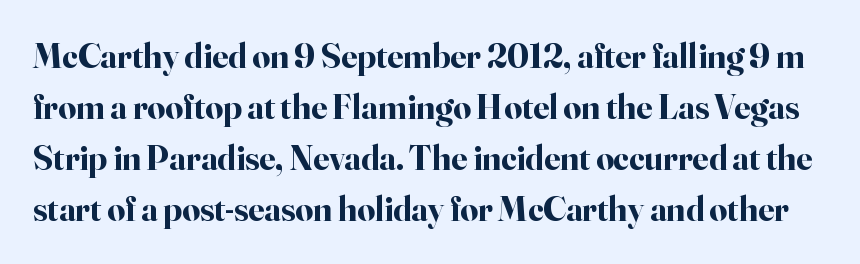
{"serif": "yes", "italic": "no", "bold": "yes", "weight": "bold", "width": "normal", "stroke_contrast": "high", "x_height": "small", "monospaced": "no", "underline": "no", "line_spacing": "normal", "line_spacing_ratio": 1.46, "letter_spacing": "normal", "letter_spacing_em": 0.0, "glyph_px": 35}
